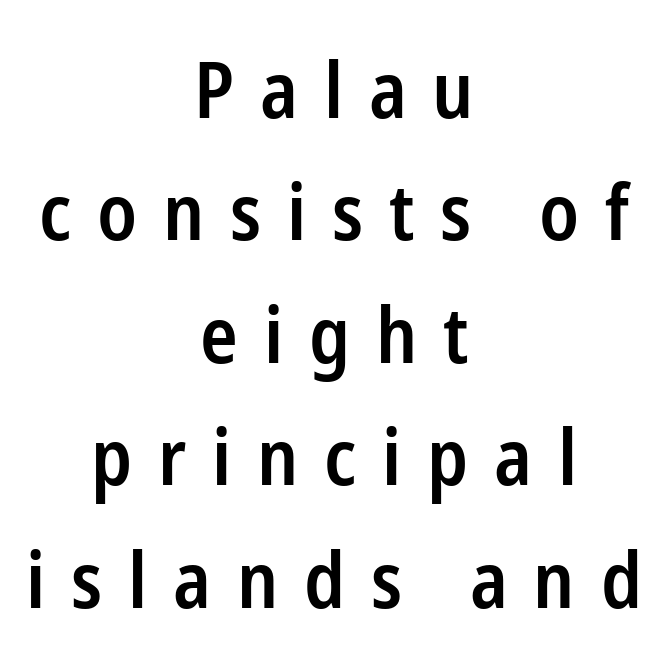
Q: Is the text bold? A: Semi-bold.
Q: Is the text italic (slanted)? A: No, it is upright.
Q: Is the typeface a serif or a sans-serif typeface? A: Sans-serif.
Q: Is the text underlined? A: No.
Q: How is the paragraph aligned? A: Centered.
Q: Is the spacing between letters normal or unusually wide? A: Unusually wide.
Q: Is the spacing between lines tight, normal or loose? A: Normal.
Q: Width (condensed, normal, or wide)? A: Condensed.
Q: Stroke contrast? A: Low.
Q: x-height? A: Medium.
Q: Monospaced? A: No.
